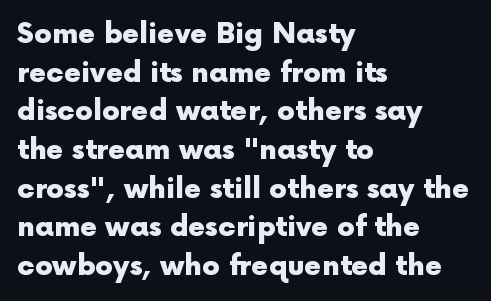
{"serif": "no", "italic": "no", "bold": "yes", "weight": "heavy", "width": "normal", "x_height": "medium", "monospaced": "no", "underline": "no", "align": "left", "line_spacing": "normal", "line_spacing_ratio": 1.38, "letter_spacing": "normal", "letter_spacing_em": 0.0, "glyph_px": 28}
